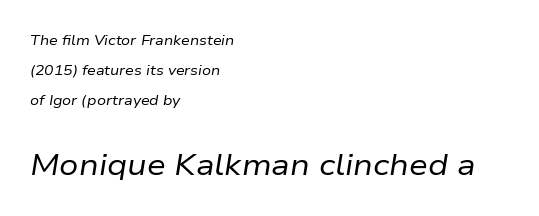
The image shows 30 px regular-weight type, italic (leaning right); set left-aligned, loose line spacing (2.14x), normal letter spacing, not underlined; the second (bottom) block is 2.14x larger; low stroke contrast and a medium x-height.
